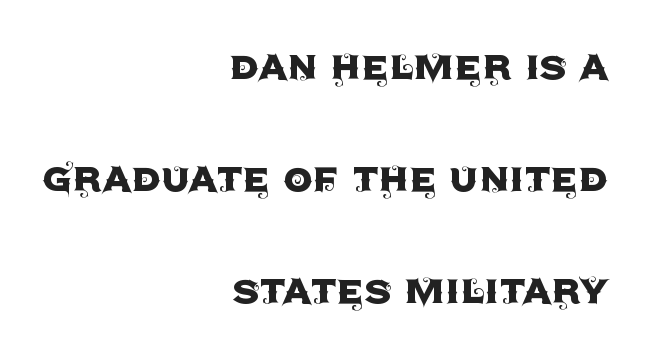
The image shows 47 px sans-serif type, upright; set right-aligned, loose line spacing (2.38x), normal letter spacing, not underlined; a large x-height.
